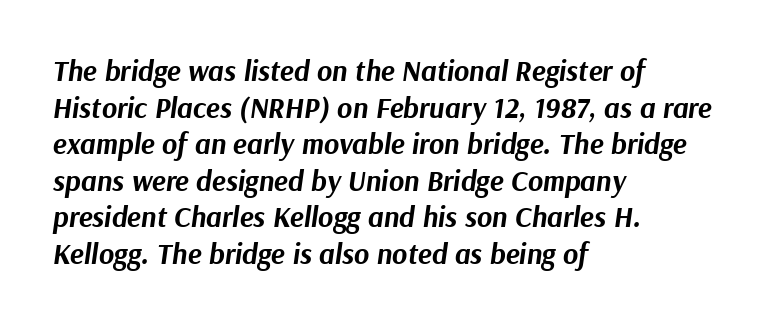
Spacing verdict: proportional, widths tailored to each character. Is the type slanted? Yes — the strokes lean at a clear angle. How heavy is the stroke? Heavy — this is a bold. Beneath every word, the page is bare. Teacher's note: observe the even left margin — that is flush-left alignment. Notice how descenders clear the ascenders below comfortably — that's standard leading.
